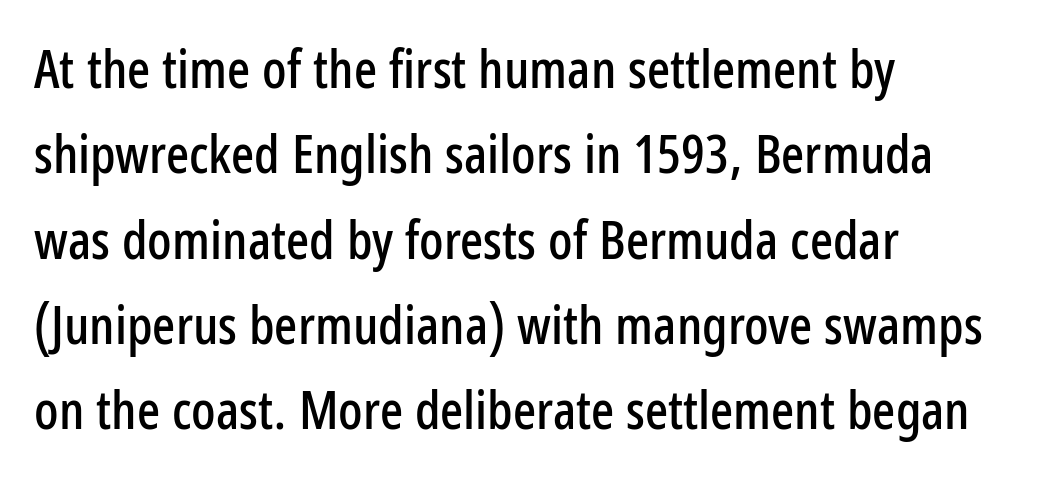
Ordinary non-slanted type is in use. Honestly, the row spacing looks completely unremarkable. The characters display no serif detailing; their extremities are plain. You could not count columns in this text — the font is proportionally spaced.
